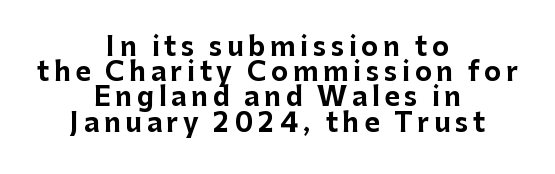
Q: Is the text bold? A: Yes.
Q: Is the text italic (slanted)? A: No, it is upright.
Q: Is the text underlined? A: No.
Q: How is the paragraph aligned? A: Centered.
Q: Is the spacing between lines tight, normal or loose? A: Tight.
